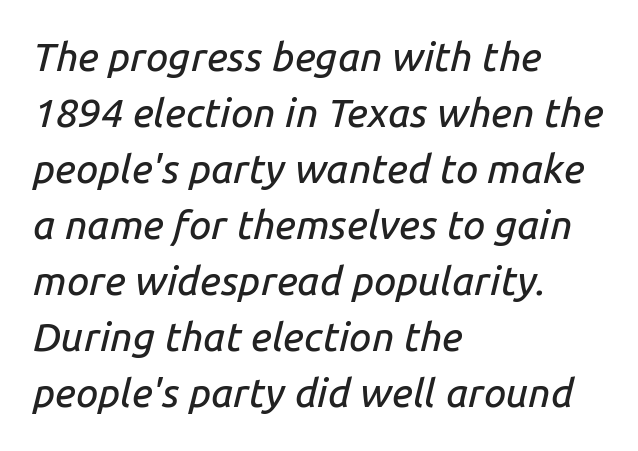
Would a proofreader flag this as italicized? Yes. The type is set solid horizontally, with unmodified tracking. Lines of text with bare space underneath. A typesetter would call this leading conventional body-copy spacing.
